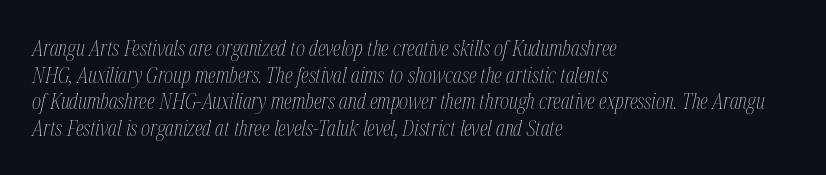
{"italic": "yes", "lean": "right", "slant_degrees": 12, "bold": "no", "underline": "no", "align": "left", "line_spacing_ratio": 1.21, "letter_spacing": "normal", "letter_spacing_em": 0.0, "glyph_px": 22}
